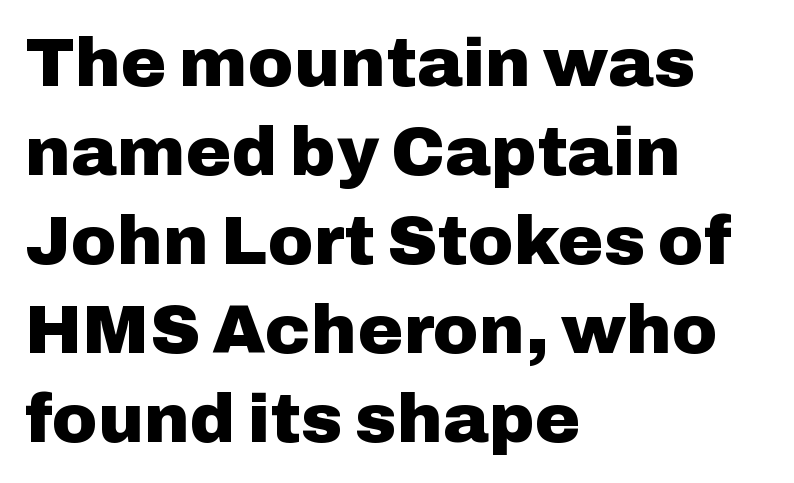
Posture: straight, roman, zero tilt. Regarding serifs, this sample does without them. Is the letter spacing exaggerated? No — it looks like the ordinary default. Does the weight exceed regular? Yes, all the way to bold.
